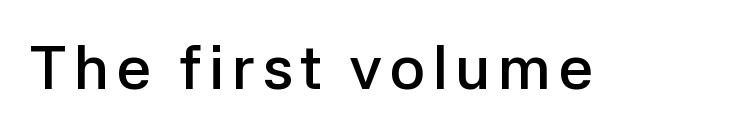
{"serif": "no", "italic": "no", "bold": "semi", "weight": "semibold", "width": "normal", "stroke_contrast": "low", "x_height": "medium", "monospaced": "no", "underline": "no", "glyph_px": 62}
